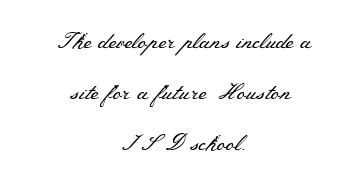
The image shows 22 px text type; set centered, loose line spacing (2.32x), normal letter spacing, not underlined.
